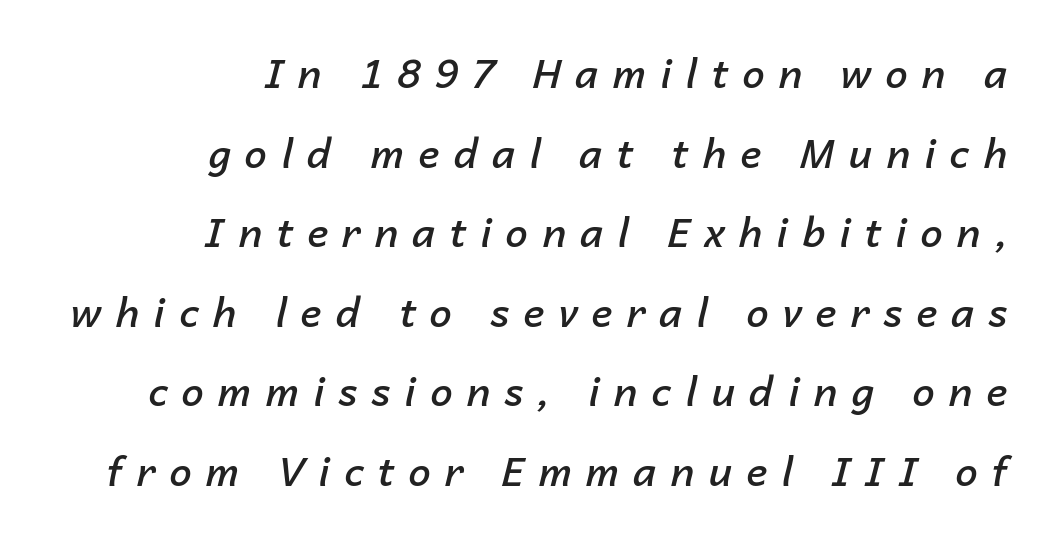
The passage shown leans; its letterforms are oblique. This sample has the flowing, uneven cadence of proportional lettering. The passage shown is semibold, sitting just below true bold. The lines are quadded right. Check under the words: just untouched page.
